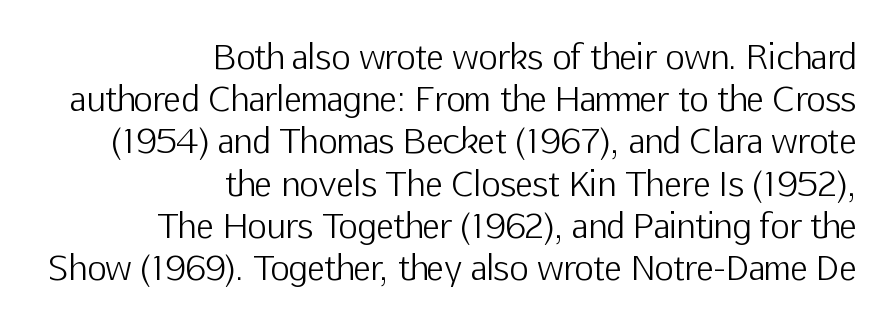
The image shows 33 px light sans-serif type, upright; set right-aligned, normal line spacing (1.28x), normal letter spacing, not underlined; low stroke contrast and a medium x-height.
